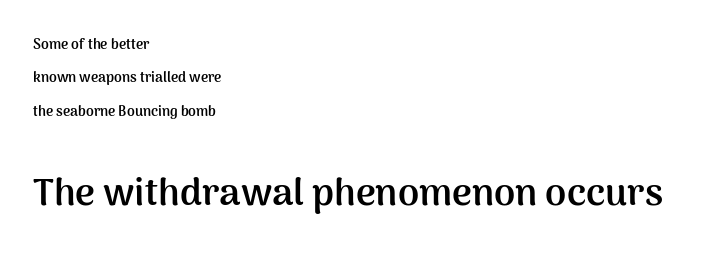
Size contrast runs from small at the top to large at the bottom. A sans-serif font was chosen for this passage. In terms of letterspacing, this is plain default setting. Italic? Not at all — the glyphs are vertical. Here the designer chose a conventional face with non-uniform glyph widths. Strokes here are thick enough to call this a true bold.
